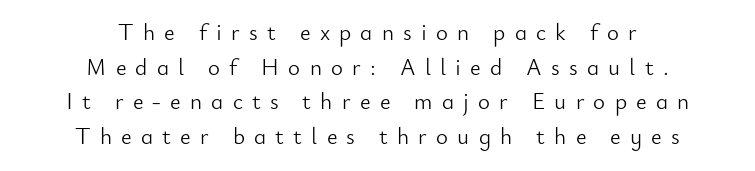
The image shows 23 px text type, upright; set centered, normal line spacing (1.51x), unusually wide letter spacing (+0.4 em), not underlined.
